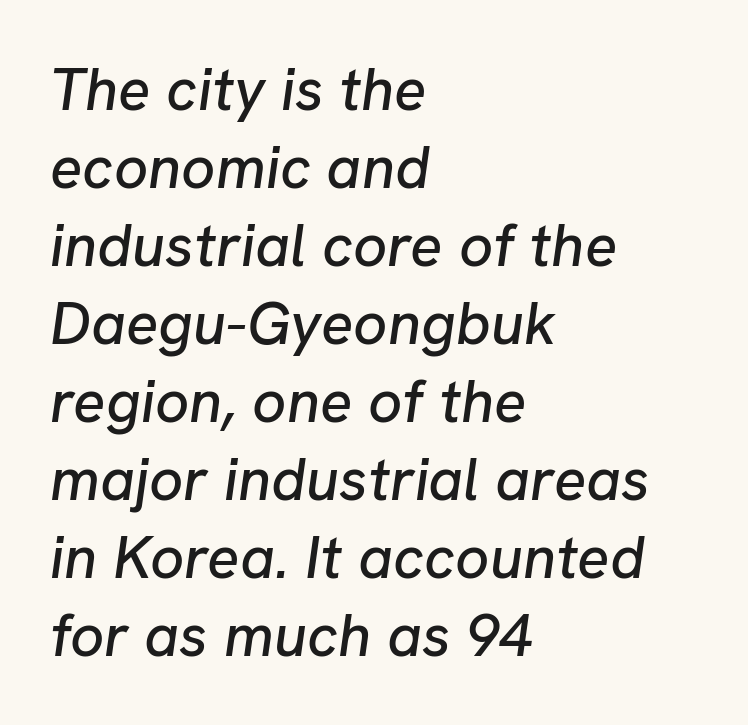
{"italic": "yes", "lean": "right", "slant_degrees": 8, "width": "normal", "stroke_contrast": "low", "x_height": "medium", "monospaced": "no", "underline": "no", "align": "left", "line_spacing": "normal", "line_spacing_ratio": 1.3, "letter_spacing": "normal", "letter_spacing_em": 0.0, "glyph_px": 60}
